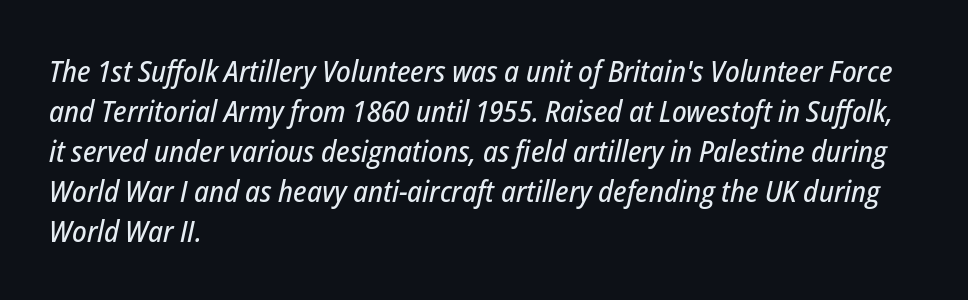
All the whitespace from short lines collects on the right. Spacing verdict: proportional, widths tailored to each character. Notice how descenders clear the ascenders below comfortably — that's standard leading. Yep, that's italic — everything's leaning. Between one letter and the next there's only the usual sliver of space.
